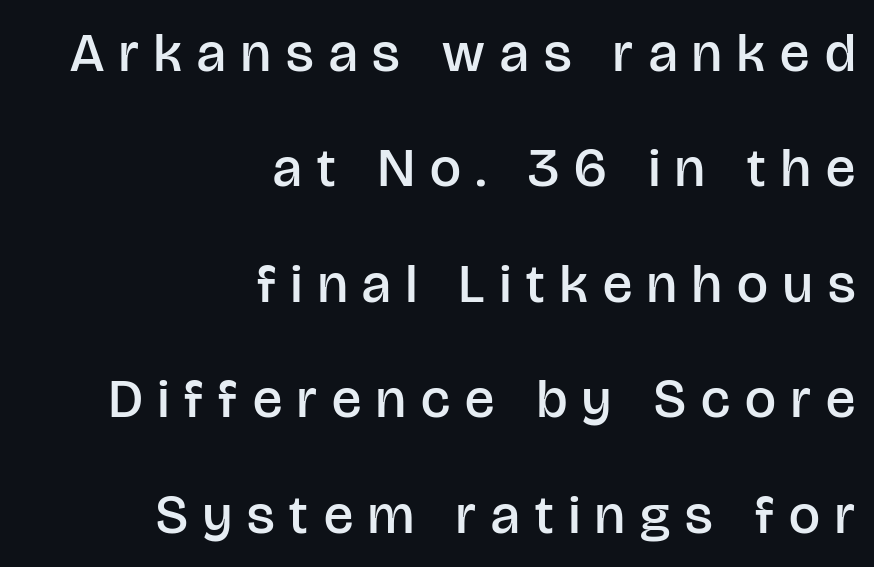
Unlike italic type, these characters show no tilt at all. These lines are rendered in a variable-pitch font. How heavy is the stroke? Medium-heavy — a semibold, shy of bold. In terms of letterspacing, this is a distinctly airy, spread setting.
